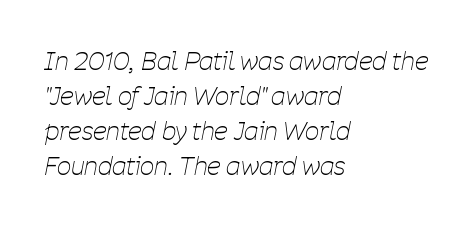
{"italic": "yes", "lean": "right", "slant_degrees": 11, "bold": "no", "underline": "no", "align": "left", "line_spacing": "normal", "line_spacing_ratio": 1.4, "letter_spacing": "normal", "letter_spacing_em": 0.0, "glyph_px": 25}
